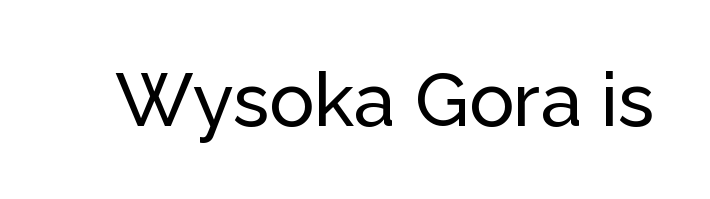
The image shows 75 px sans-serif type, upright; set normal letter spacing, not underlined; low stroke contrast and a medium x-height.
